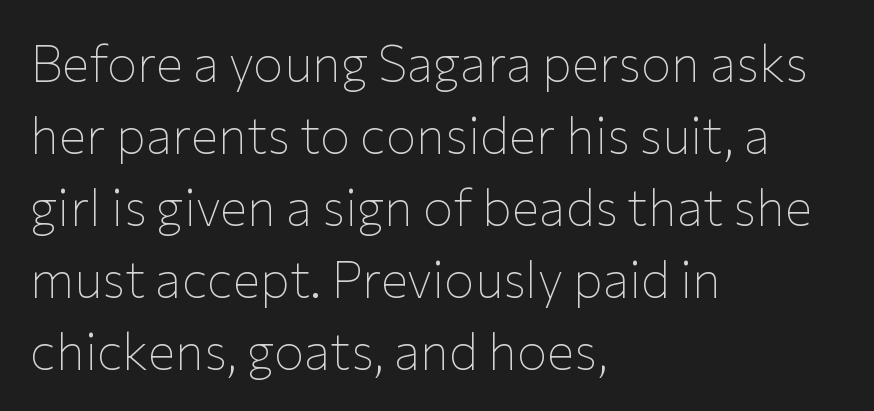
Is this a fixed-width face? No — the glyphs have proportional, varying widths. Short and long lines alike share a common starting point at left. The lines sit at an ordinary, default distance from one another. Compared with typical body copy, the letter spacing here is the same. Glance below the letters and you will spot only blank space.
